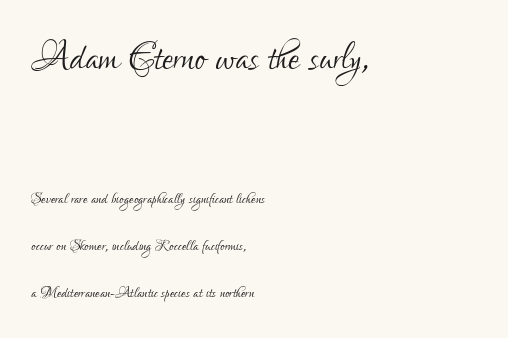
The image shows 50 px light, condensed sans-serif type; set left-aligned, loose line spacing (2.35x), normal letter spacing, not underlined; the first (top) block is 2.5x larger; low stroke contrast and a small x-height.
